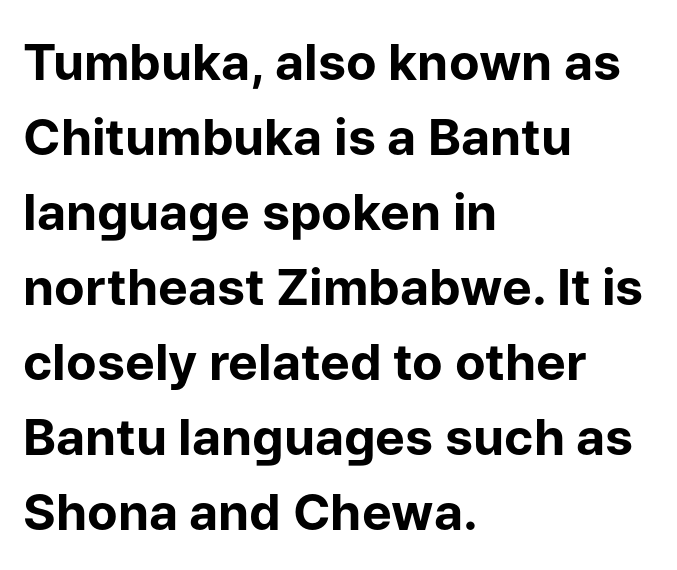
The image shows 50 px bold sans-serif type, upright; set left-aligned, normal line spacing (1.5x), normal letter spacing, not underlined; low stroke contrast and a medium x-height.
